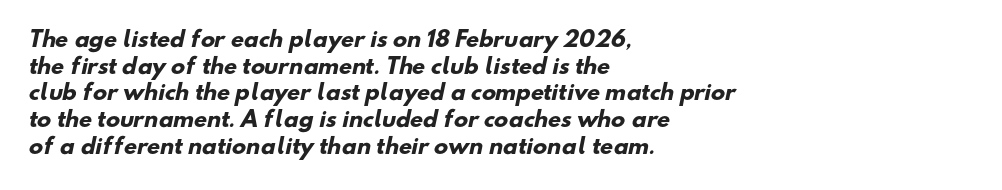
{"bold": "yes", "underline": "no", "align": "left", "line_spacing": "normal", "line_spacing_ratio": 1.27, "letter_spacing": "normal", "letter_spacing_em": 0.0, "glyph_px": 21}
